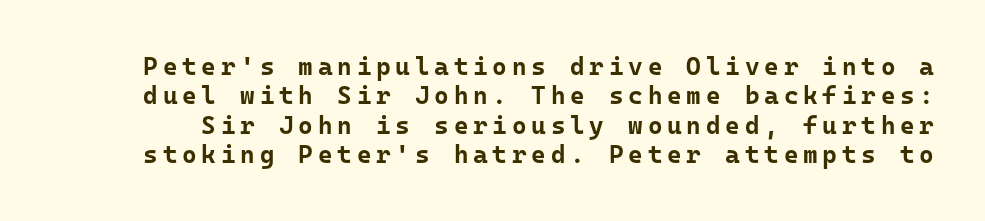
The image shows 25 px bold type, upright; set line spacing 1.18x, not underlined.
